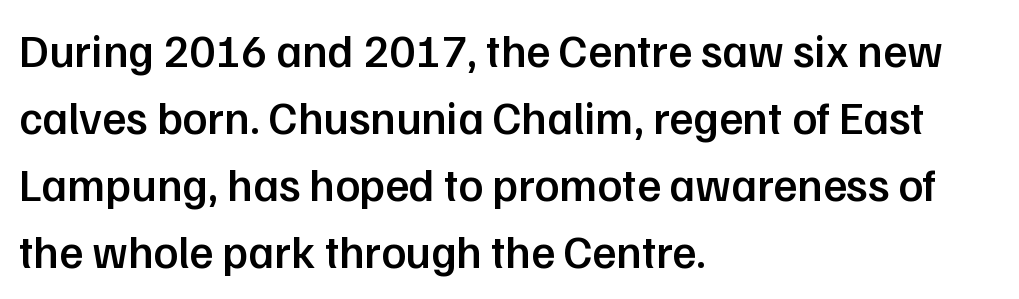
{"serif": "no", "italic": "no", "bold": "semi", "weight": "semibold", "width": "normal", "stroke_contrast": "low", "x_height": "medium", "monospaced": "no", "underline": "no", "align": "left", "line_spacing": "normal", "line_spacing_ratio": 1.46, "letter_spacing": "normal", "letter_spacing_em": 0.0, "glyph_px": 46}
